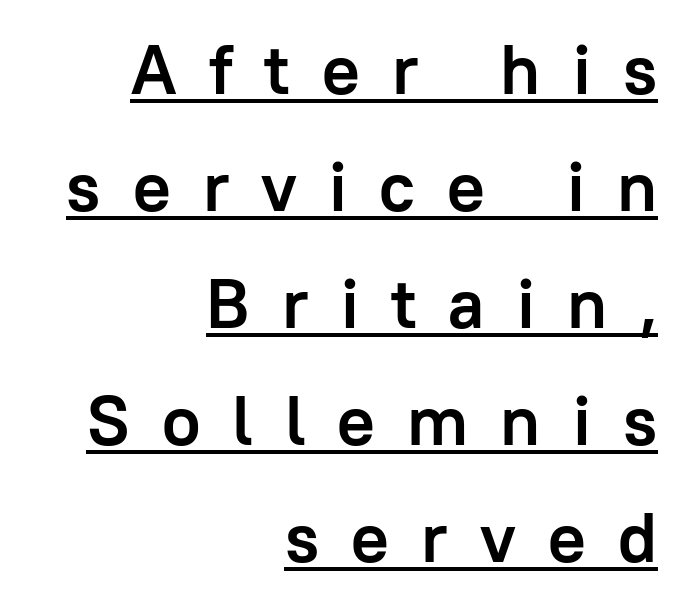
{"serif": "no", "italic": "no", "bold": "yes", "weight": "semibold", "width": "normal", "stroke_contrast": "low", "x_height": "medium", "monospaced": "no", "underline": "yes", "align": "right", "line_spacing": "normal", "line_spacing_ratio": 1.67, "letter_spacing": "wide", "letter_spacing_em": 0.46, "glyph_px": 70}
